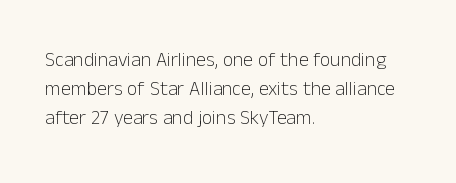
Q: Is the text bold? A: No.
Q: Is the text italic (slanted)? A: No, it is upright.
Q: Is the text underlined? A: No.
Q: How is the paragraph aligned? A: Left-aligned.
Q: Is the spacing between letters normal or unusually wide? A: Normal.
Q: Is the spacing between lines tight, normal or loose? A: Normal.
